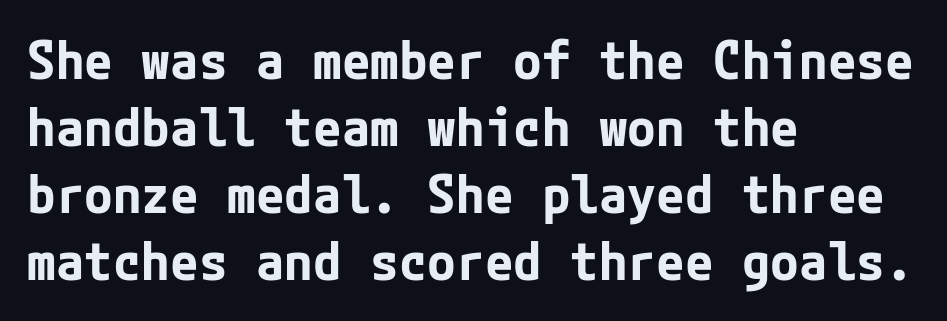
Rendered with straight, roman letterforms. Notice how the passage keeps a crisp vertical edge on the left only. In terms of letterspacing, this is plain default setting. Interline gaps are of average width in this sample. The face used here has the dense, thick strokes of a bold. A typesetter would label this face a sans.
